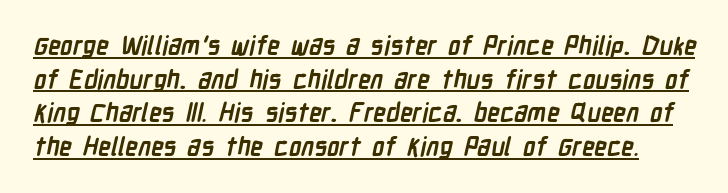
A baseline rule has been typeset under these characters. Nothing unusual about the tracking: characters are spaced as the font intends. The letters are bold, with thick, heavy strokes. The block of text has a typical density, with ordinary space between rows.
